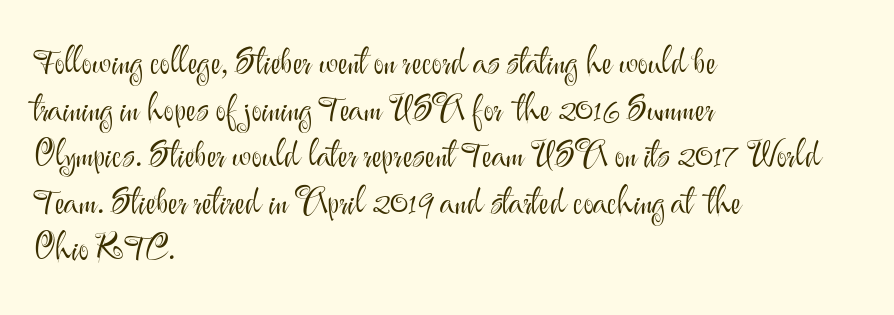
{"serif": "no", "bold": "no", "weight": "light", "width": "normal", "stroke_contrast": "medium", "x_height": "small", "monospaced": "no", "underline": "no", "align": "left", "line_spacing": "normal", "line_spacing_ratio": 1.33, "letter_spacing": "normal", "letter_spacing_em": 0.0, "glyph_px": 35}
